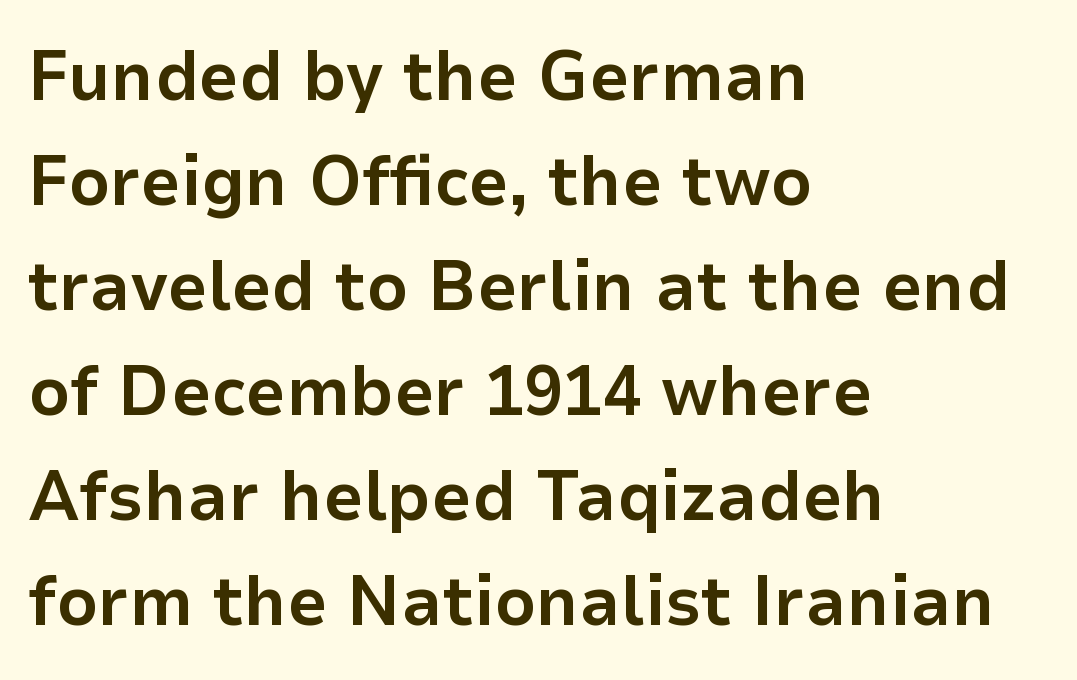
Visually the block forms a straight wall on the left and a jagged coastline on the right. Bare-footed words on every line. Characters follow at the spacing the type designer built in. Note: no serifs on the glyphs. You'd pick this weight for a headline — it's a proper bold.
